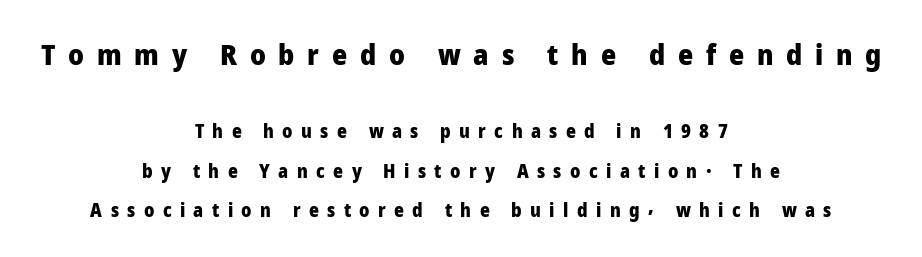
{"serif": "no", "italic": "no", "bold": "yes", "weight": "heavy", "width": "normal", "stroke_contrast": "low", "x_height": "medium", "monospaced": "no", "underline": "no", "align": "center", "line_spacing": "loose", "line_spacing_ratio": 2.07, "letter_spacing": "wide", "letter_spacing_em": 0.44, "larger_block": "first", "size_ratio": 1.53, "glyph_px": 29}
